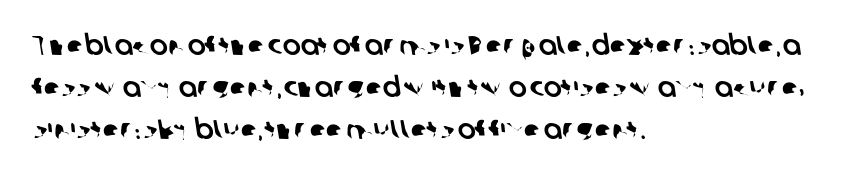
The image shows 27 px text type; set left-aligned, normal line spacing (1.55x), normal letter spacing, not underlined.
